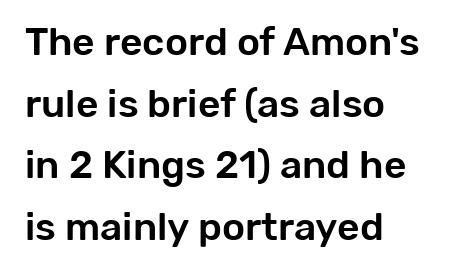
It's the straight-up-and-down kind of type. No feet cap the strokes, marking this as sans-serif type. Inter-character spacing is left at the font's built-in metrics. Summary of vertical rhythm: regular, with standard interline spacing. Varying glyph widths throughout — classic text-font behaviour.
